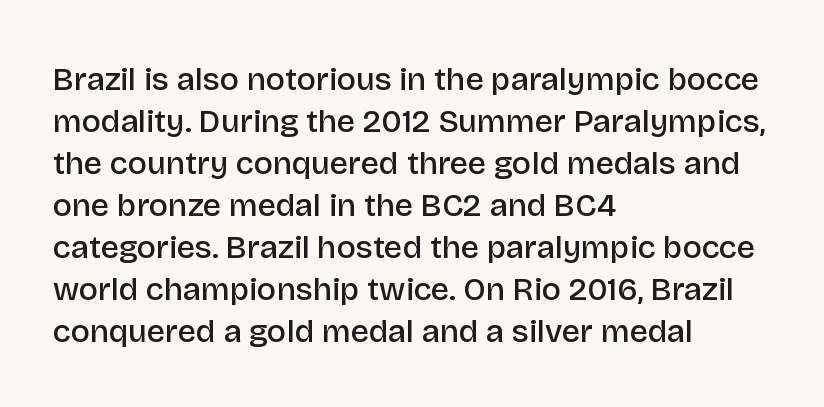
{"serif": "no", "italic": "no", "bold": "semi", "weight": "semibold", "width": "normal", "stroke_contrast": "low", "x_height": "large", "monospaced": "no", "underline": "no", "align": "left", "line_spacing": "normal", "line_spacing_ratio": 1.31, "letter_spacing": "normal", "letter_spacing_em": 0.0, "glyph_px": 32}
